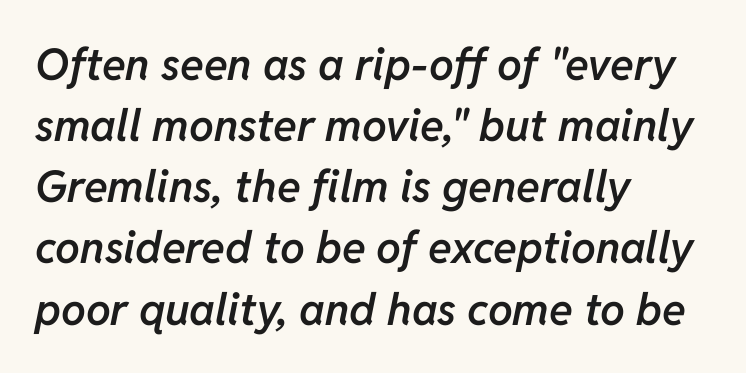
{"italic": "yes", "lean": "right", "slant_degrees": 11, "bold": "semi", "weight": "semibold", "width": "normal", "stroke_contrast": "low", "x_height": "medium", "monospaced": "no", "underline": "no", "align": "left", "line_spacing": "normal", "line_spacing_ratio": 1.39, "letter_spacing": "normal", "letter_spacing_em": 0.0, "glyph_px": 44}
